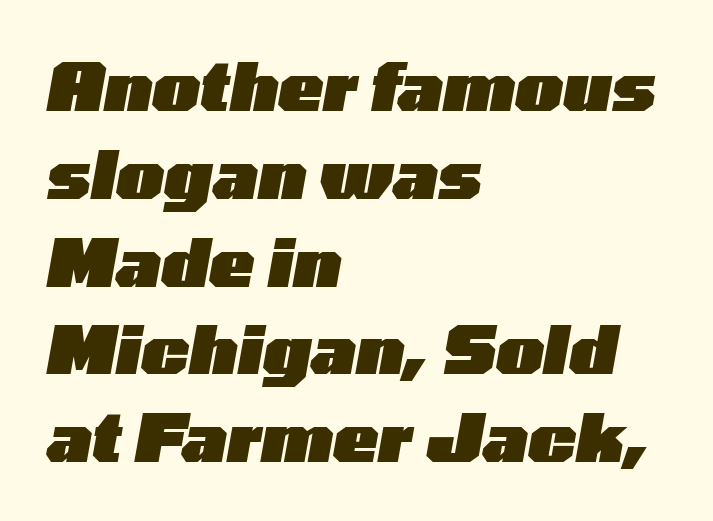
Q: Is the text bold? A: Yes.
Q: Is the text italic (slanted)? A: Yes, it leans right by about 10 degrees.
Q: Is the text underlined? A: No.
Q: How is the paragraph aligned? A: Left-aligned.
Q: Is the spacing between letters normal or unusually wide? A: Normal.
Q: Is the spacing between lines tight, normal or loose? A: Normal.
Q: Width (condensed, normal, or wide)? A: Wide.
Q: Stroke contrast? A: Low.
Q: x-height? A: Medium.
Q: Monospaced? A: No.
